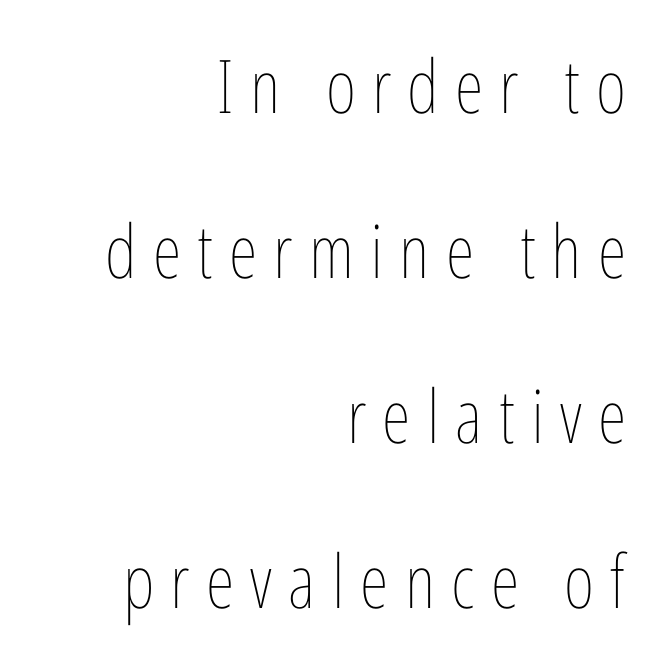
Beneath every word, the page is bare. One glance says open: line gaps are wider than usual. Varying glyph widths throughout — classic text-font behaviour. In CSS terms this would be text-align: right. Inter-character spacing is expanded well beyond the font's built-in metrics.
